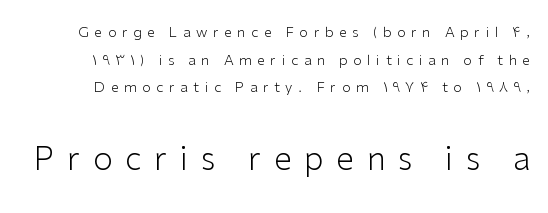
Nope, no serifs anywhere on these letters. Weight: in the light-to-regular range. Quick note: interline space is abundant. The gaps between neighbouring characters are conspicuously large.
